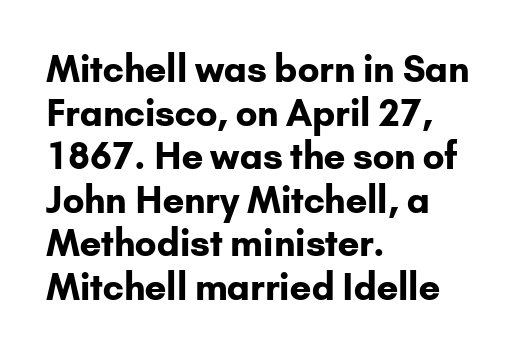
The image shows 36 px bold sans-serif type, upright; set left-aligned, line spacing 1.21x, normal letter spacing, not underlined; low stroke contrast and a small x-height.
